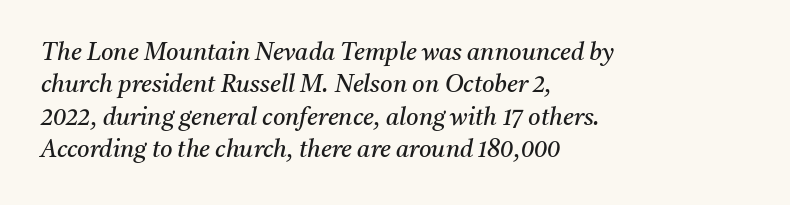
Q: Is the text bold? A: No.
Q: Is the text italic (slanted)? A: Yes, it leans right by about 11 degrees.
Q: Is the text underlined? A: No.
Q: How is the paragraph aligned? A: Left-aligned.
Q: Is the spacing between letters normal or unusually wide? A: Normal.
Q: Is the spacing between lines tight, normal or loose? A: Normal.
